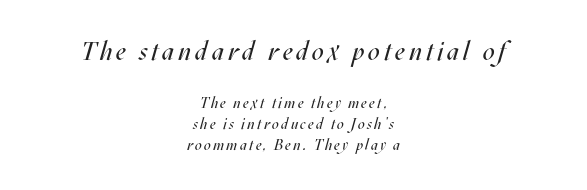
Reading top to bottom, the characters get smaller at the block break. Line spacing here is normal. Posture: slanted. The font sits on the lighter half of the weight spectrum, regular included.
